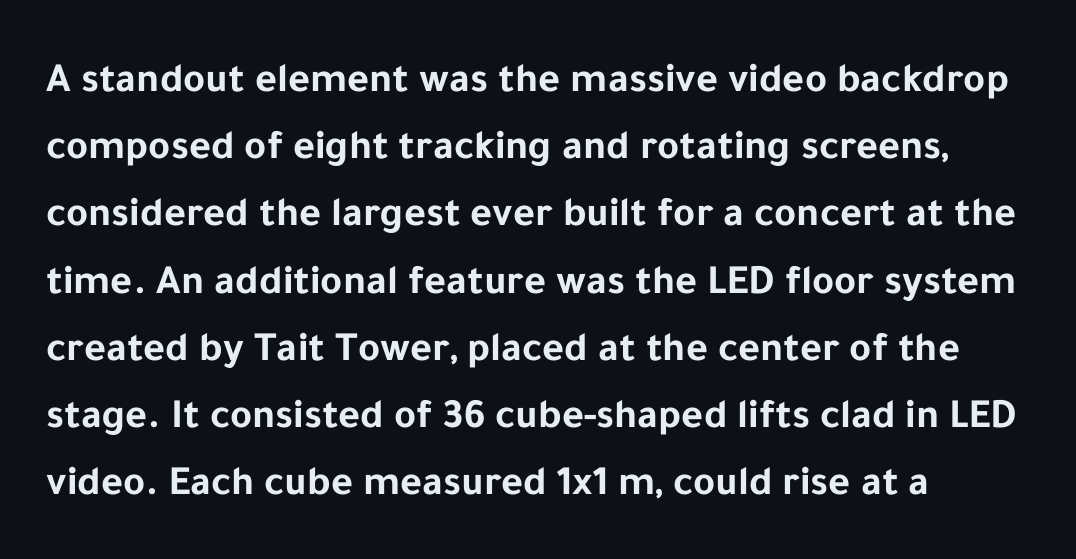
The image shows 42 px bold sans-serif type, upright; set left-aligned, normal line spacing (1.6x), normal letter spacing, not underlined; low stroke contrast and a medium x-height.
